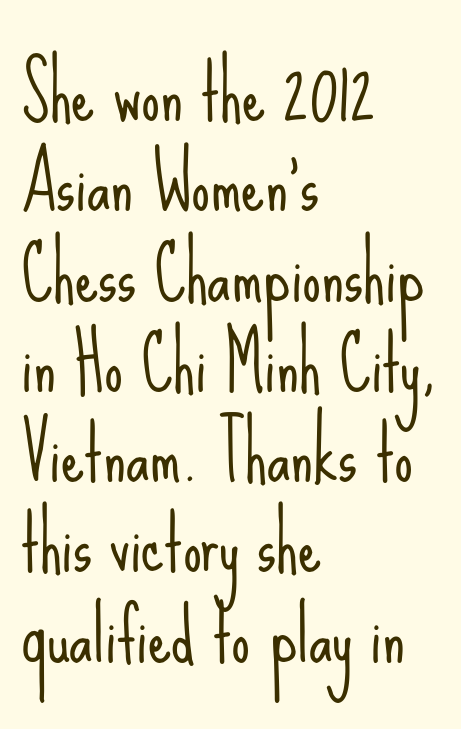
Letterform terminals end flat and unadorned throughout the passage. The weight tops out at a normal text grade. The setting favours the left margin, as ordinary paragraphs usually do. Unlike italic type, these characters show no tilt at all.
